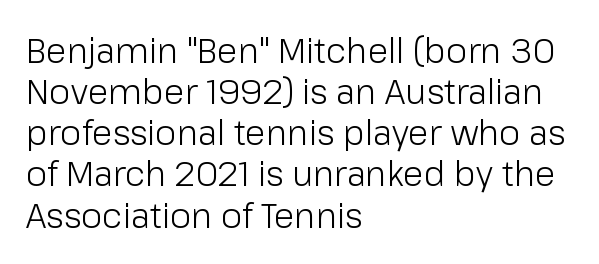
Serifs: no, the terminals of the letterforms are clean. The glyphs are unaccompanied by any horizontal stroke below them. The paragraph has a hard left edge and a soft right edge. Upright lettering throughout. These glyphs show unthickened strokes, regular width or finer.
